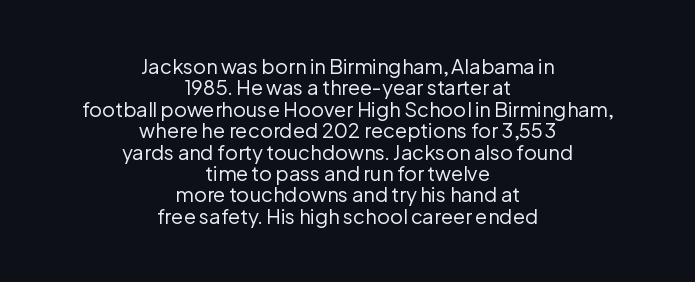
{"italic": "no", "bold": "no", "underline": "no", "align": "center", "line_spacing": "tight", "line_spacing_ratio": 1.07, "letter_spacing": "normal", "letter_spacing_em": 0.0, "glyph_px": 20}
